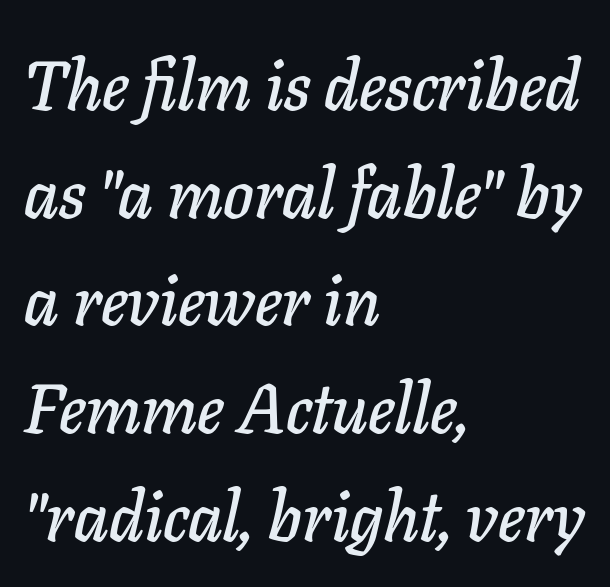
{"italic": "yes", "lean": "right", "slant_degrees": 11, "width": "normal", "stroke_contrast": "low", "x_height": "medium", "monospaced": "no", "underline": "no", "align": "left", "line_spacing": "normal", "line_spacing_ratio": 1.56, "letter_spacing": "normal", "letter_spacing_em": 0.0, "glyph_px": 69}
